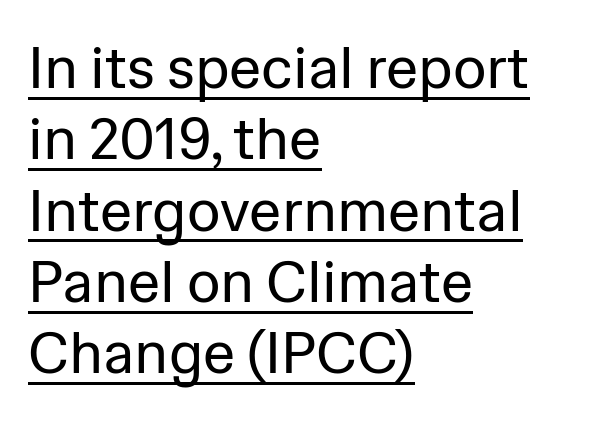
Q: Is the text bold? A: No.
Q: Is the text italic (slanted)? A: No, it is upright.
Q: Is the typeface a serif or a sans-serif typeface? A: Sans-serif.
Q: Is the text underlined? A: Yes.
Q: How is the paragraph aligned? A: Left-aligned.
Q: Is the spacing between letters normal or unusually wide? A: Normal.
Q: Width (condensed, normal, or wide)? A: Normal.
Q: Stroke contrast? A: Low.
Q: x-height? A: Medium.
Q: Monospaced? A: No.
